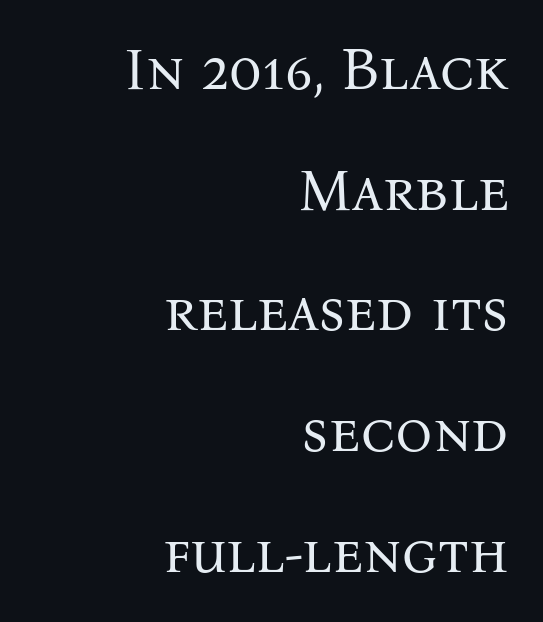
Teacher's note: observe the even right margin — that is flush-right alignment. The typography opts for an upright posture over an oblique one. Caption: face not bold, strokes unweighted. These lines keep a tight, regular rhythm from letter to letter. Looks like regular typesetting: each glyph gets only the width it needs.
